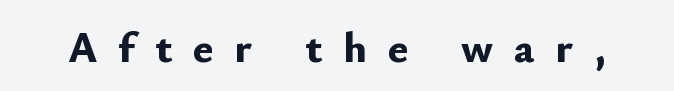
{"serif": "no", "italic": "no", "bold": "yes", "weight": "bold", "width": "normal", "stroke_contrast": "low", "x_height": "small", "monospaced": "no", "underline": "no", "letter_spacing": "wide", "letter_spacing_em": 0.49, "glyph_px": 43}
